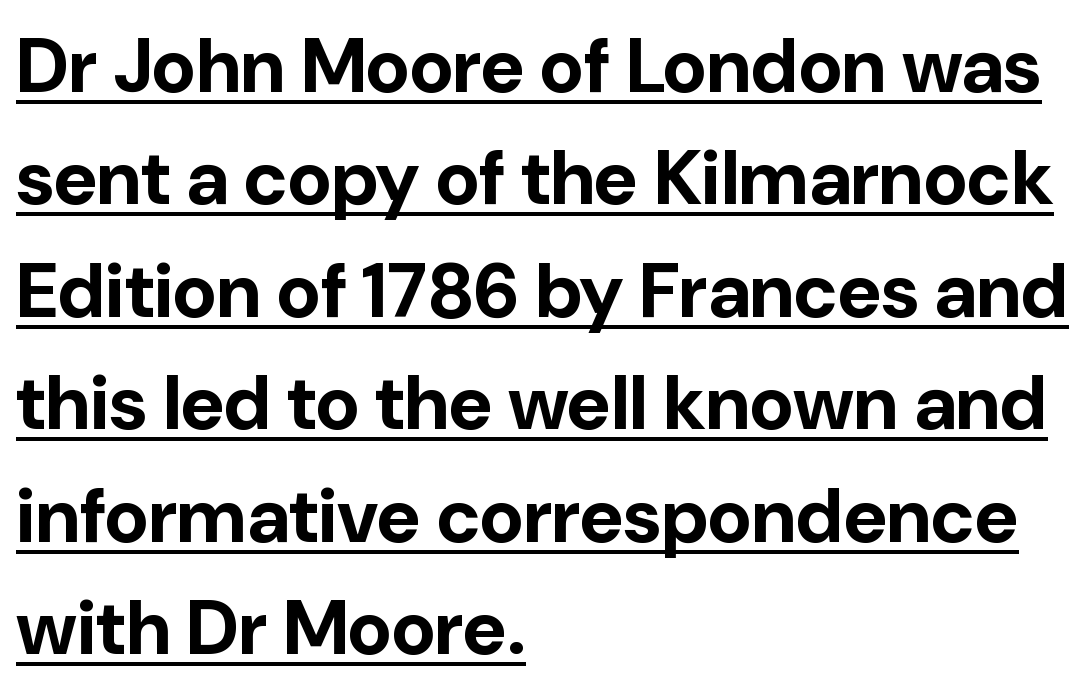
{"serif": "no", "italic": "no", "bold": "yes", "weight": "bold", "width": "normal", "stroke_contrast": "low", "x_height": "medium", "monospaced": "no", "underline": "yes", "align": "left", "line_spacing": "normal", "line_spacing_ratio": 1.48, "letter_spacing": "normal", "letter_spacing_em": 0.0, "glyph_px": 76}
